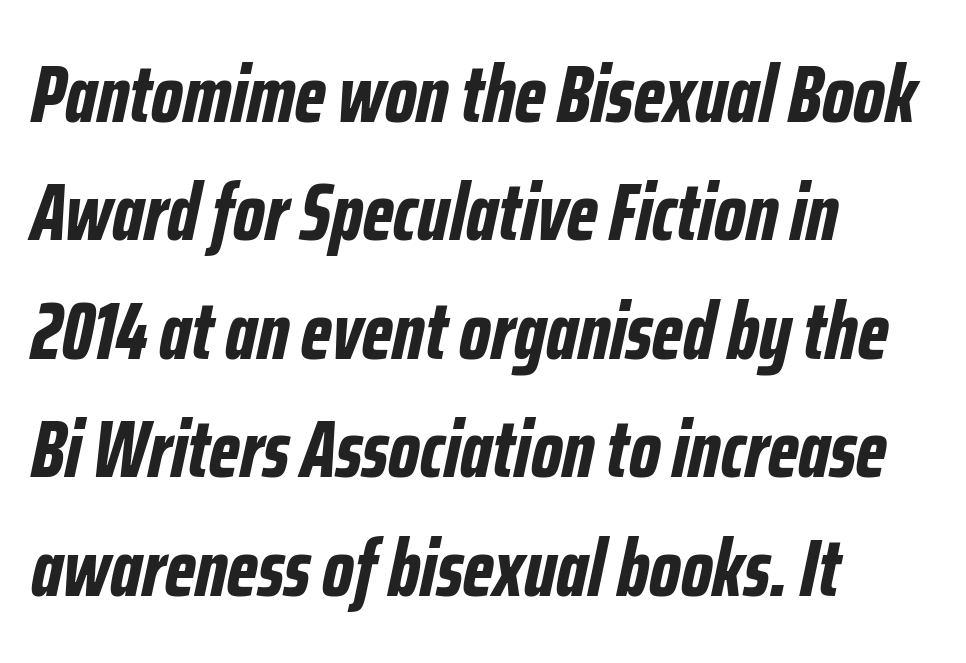
{"italic": "yes", "lean": "right", "slant_degrees": 12, "bold": "yes", "weight": "bold", "width": "condensed", "stroke_contrast": "low", "x_height": "medium", "monospaced": "no", "underline": "no", "align": "left", "line_spacing": "normal", "line_spacing_ratio": 1.48, "letter_spacing": "normal", "letter_spacing_em": 0.0, "glyph_px": 80}
